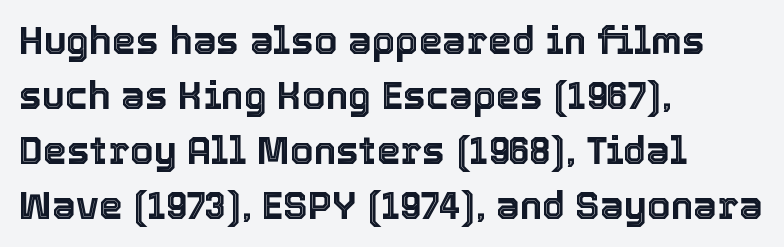
The image shows 38 px text type, upright; set left-aligned, normal line spacing (1.45x), normal letter spacing, not underlined; a medium x-height.
